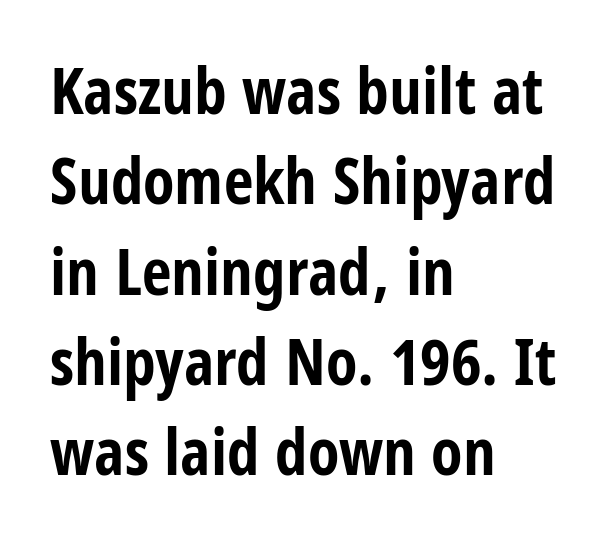
Q: Is the text bold? A: Yes.
Q: Is the text italic (slanted)? A: No, it is upright.
Q: Is the typeface a serif or a sans-serif typeface? A: Sans-serif.
Q: Is the text underlined? A: No.
Q: How is the paragraph aligned? A: Left-aligned.
Q: Is the spacing between letters normal or unusually wide? A: Normal.
Q: Is the spacing between lines tight, normal or loose? A: Normal.
Q: Width (condensed, normal, or wide)? A: Condensed.
Q: Stroke contrast? A: Low.
Q: x-height? A: Large.
Q: Monospaced? A: No.
